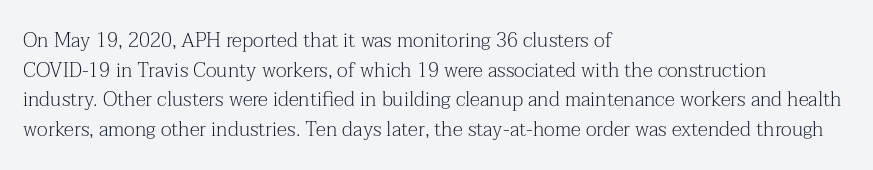
Compared with a typical body face, this is equally light or lighter still. The line texture is even and compact thanks to regular tracking. The space directly below the letters is spotless. Nope, not italic — everything's standing straight.
